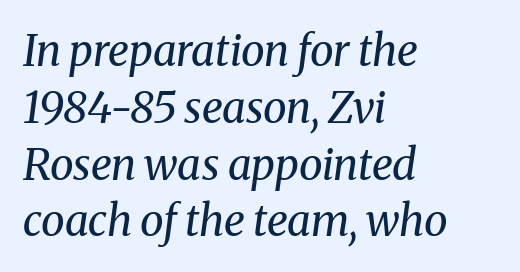
Q: Is the text bold? A: No.
Q: Is the text italic (slanted)? A: Yes, it leans right by about 8 degrees.
Q: Is the typeface a serif or a sans-serif typeface? A: Serif.
Q: Is the text underlined? A: No.
Q: How is the paragraph aligned? A: Left-aligned.
Q: Is the spacing between letters normal or unusually wide? A: Normal.
Q: Is the spacing between lines tight, normal or loose? A: Normal.
Q: Width (condensed, normal, or wide)? A: Normal.
Q: Stroke contrast? A: Medium.
Q: x-height? A: Medium.
Q: Monospaced? A: No.
